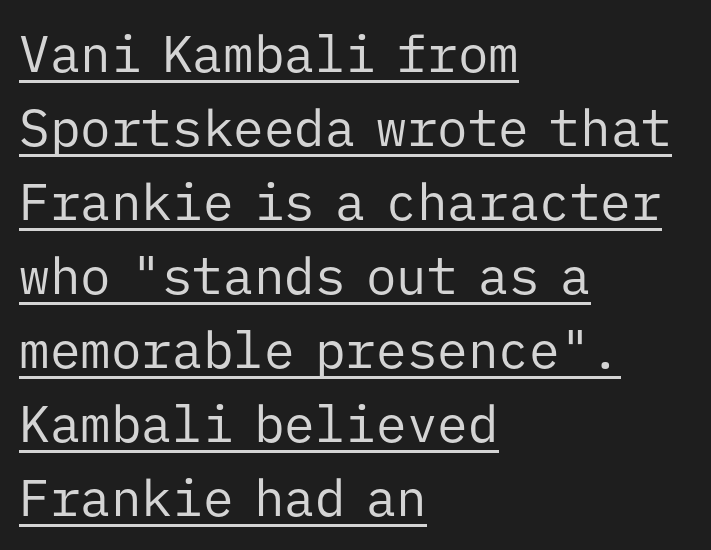
{"serif": "no", "italic": "no", "bold": "no", "weight": "regular", "width": "normal", "stroke_contrast": "low", "x_height": "medium", "monospaced": "yes", "underline": "yes", "align": "left", "line_spacing": "normal", "line_spacing_ratio": 1.45, "letter_spacing": "normal", "letter_spacing_em": 0.0, "glyph_px": 51}
